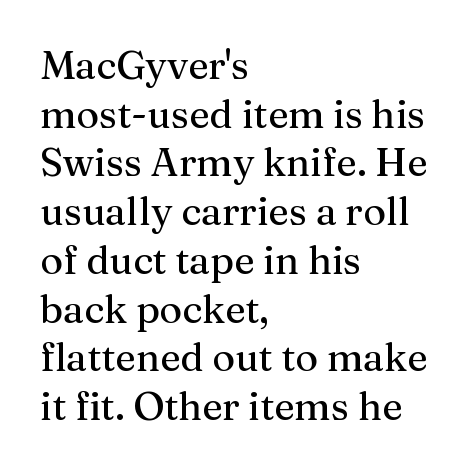
{"serif": "yes", "italic": "no", "width": "normal", "stroke_contrast": "medium", "x_height": "medium", "monospaced": "no", "underline": "no", "align": "left", "line_spacing": "normal", "line_spacing_ratio": 1.25, "letter_spacing": "normal", "letter_spacing_em": 0.0, "glyph_px": 39}
